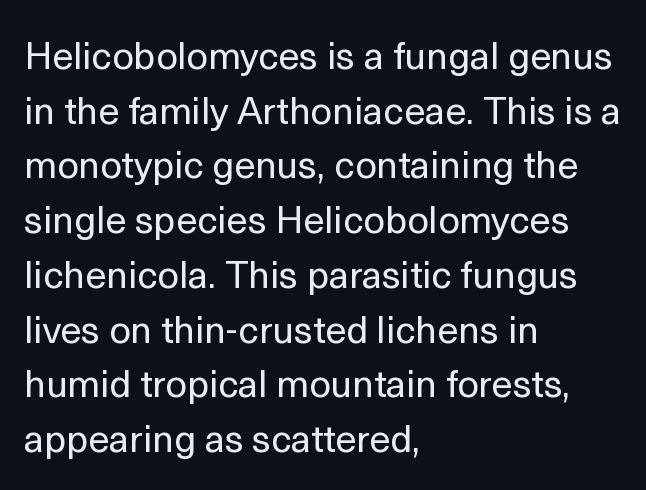
Q: Is the text bold? A: No.
Q: Is the text italic (slanted)? A: No, it is upright.
Q: Is the typeface a serif or a sans-serif typeface? A: Sans-serif.
Q: Is the text underlined? A: No.
Q: How is the paragraph aligned? A: Left-aligned.
Q: Is the spacing between letters normal or unusually wide? A: Normal.
Q: Is the spacing between lines tight, normal or loose? A: Normal.
Q: Width (condensed, normal, or wide)? A: Normal.
Q: x-height? A: Medium.
Q: Monospaced? A: No.
